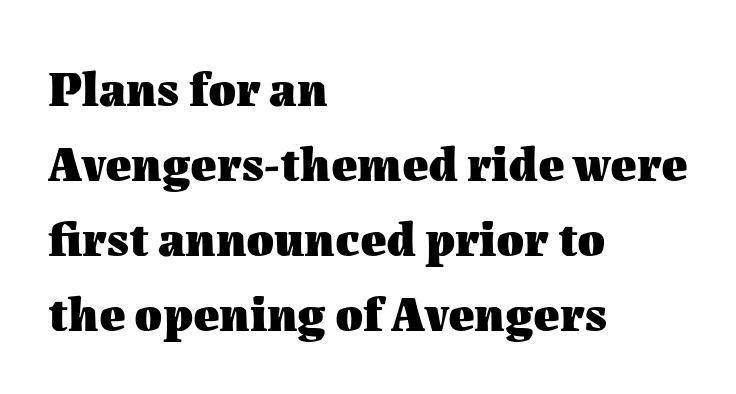
The image shows 50 px heavy type, upright; set left-aligned, normal line spacing (1.5x), normal letter spacing, not underlined; medium stroke contrast and a medium x-height.
